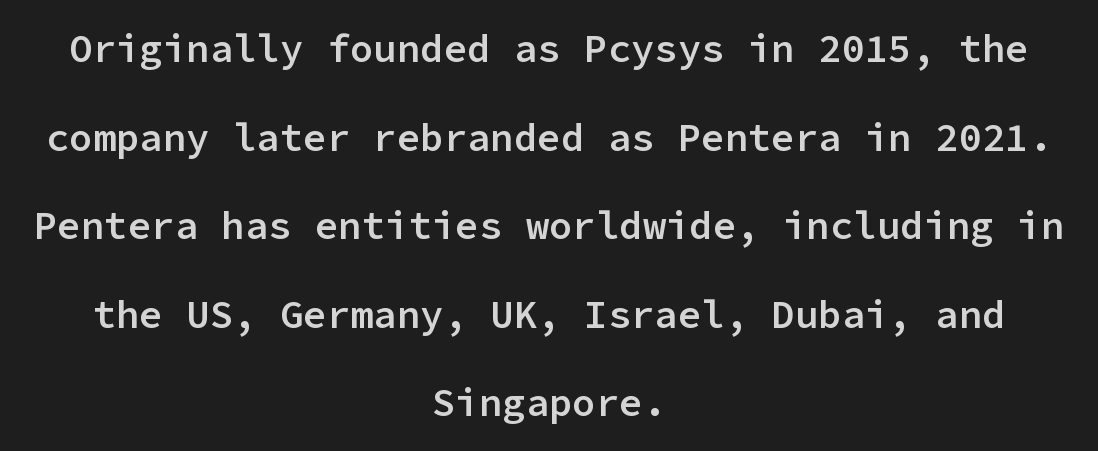
Spacing between characters is what you'd get straight out of the box. The letters stand straight up with perfectly vertical stems. Spacing verdict: monospaced, one width for all characters. The rag falls on both sides of this text block equally.
